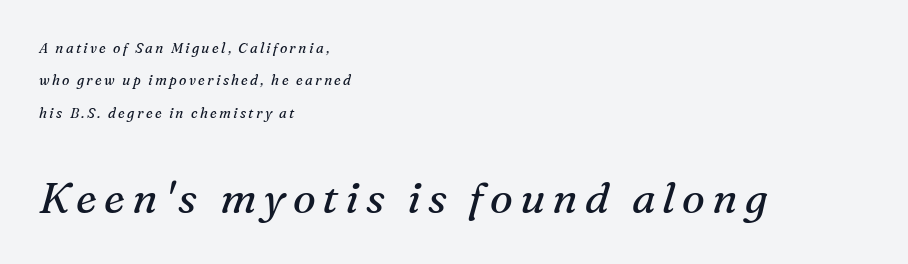
The area under the type is left untouched. Notice how the stems are inclined rather than vertical — that's the hallmark of italics. The glyphs in this specimen are seriffed. The leading is generous, giving the passage an open texture.
